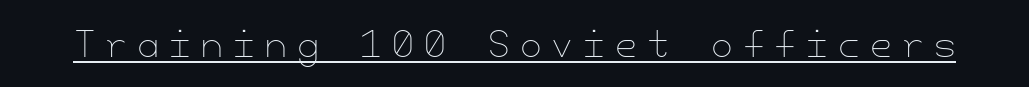
The string is rendered with underlining switched on. The rendering inserts visible extra space after every character. Every stem runs plumb, perpendicular to the baseline. Letters have the restrained weight of plain body copy at most.
